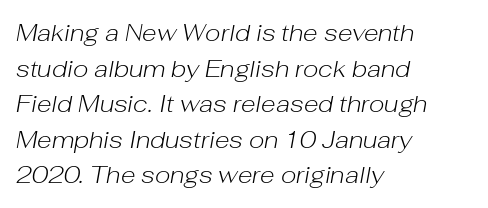
Here the glyphs are tracked normally, forming tight word shapes. Descender tails drop into unmarked territory. The designer left line spacing at the default. Each stroke keeps to a modest, everyday thickness or less.
